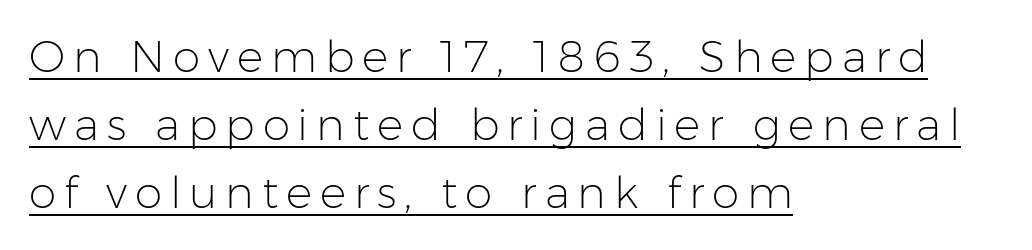
Q: Is the text bold? A: No.
Q: Is the text italic (slanted)? A: No, it is upright.
Q: Is the typeface a serif or a sans-serif typeface? A: Sans-serif.
Q: Is the text underlined? A: Yes.
Q: How is the paragraph aligned? A: Left-aligned.
Q: Is the spacing between lines tight, normal or loose? A: Normal.
Q: Width (condensed, normal, or wide)? A: Normal.
Q: Stroke contrast? A: Low.
Q: x-height? A: Medium.
Q: Monospaced? A: No.
